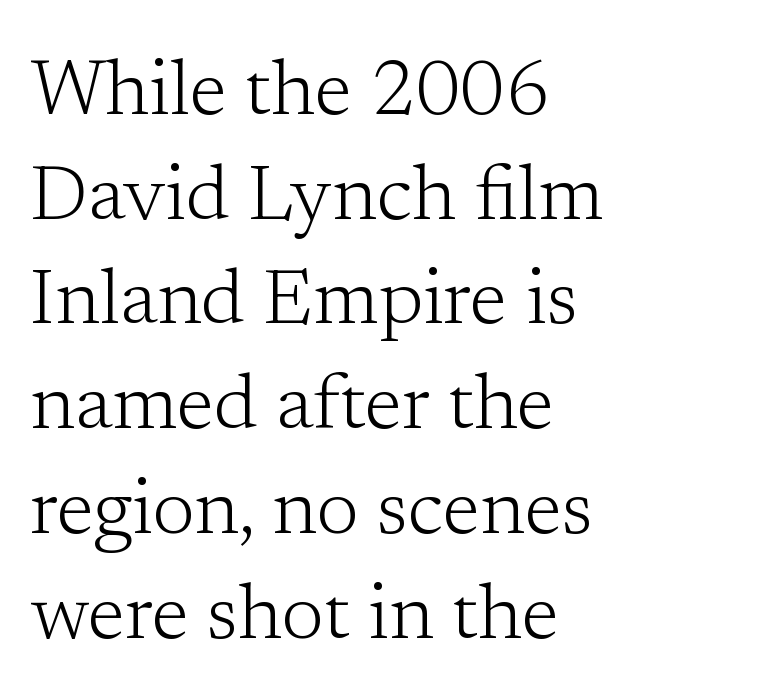
Short and long lines alike share a common starting point at left. This sample has the flowing, uneven cadence of proportional lettering. If you drew a line through each stem, it would be perfectly vertical. This block has exactly the height ordinary leading produces.
